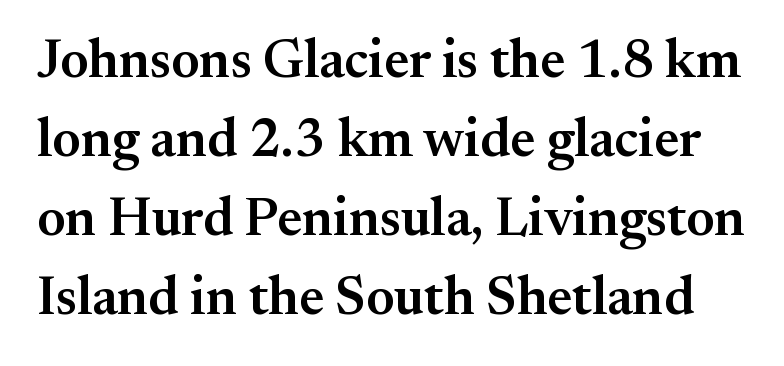
{"serif": "yes", "italic": "no", "bold": "semi", "weight": "semibold", "width": "normal", "stroke_contrast": "medium", "x_height": "small", "monospaced": "no", "underline": "no", "line_spacing": "normal", "line_spacing_ratio": 1.46, "letter_spacing": "normal", "letter_spacing_em": 0.0, "glyph_px": 54}
